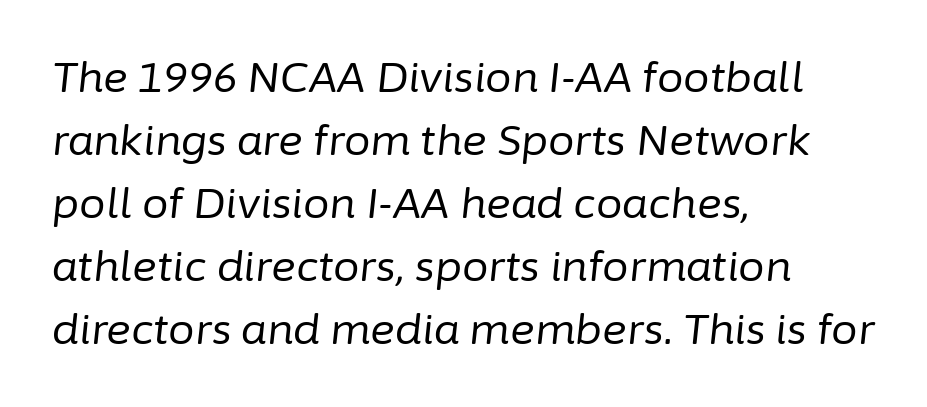
If you measured baseline to baseline, you'd find a middling distance. Bold? No — there's no thickening of the strokes. The rendering keeps characters at their native spacing. This is oblique type, the kind used for emphasis or titles. Typeset ragged right — the left edge is the straight one.
